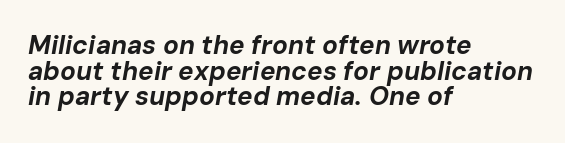
Q: Is the text bold? A: Yes.
Q: Is the text italic (slanted)? A: Yes, it leans right by about 10 degrees.
Q: Is the text underlined? A: No.
Q: How is the paragraph aligned? A: Left-aligned.
Q: Is the spacing between letters normal or unusually wide? A: Normal.
Q: Is the spacing between lines tight, normal or loose? A: Tight.
